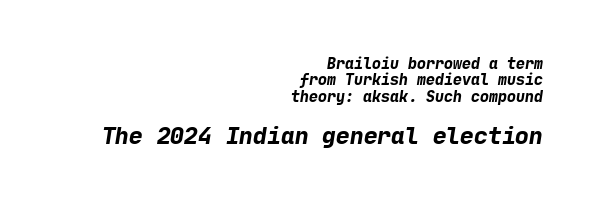
Inter-character spacing is left at the font's built-in metrics. Students, observe: this is what under-led, compact text looks like. You'd pick this weight for a headline — it's a proper bold. Does the bottom block carry the larger type? Yes, it does.
